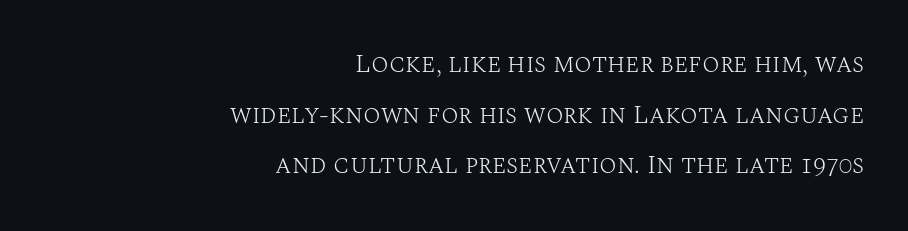
{"italic": "no", "bold": "no", "underline": "no", "align": "right", "line_spacing": "loose", "line_spacing_ratio": 1.95, "letter_spacing": "normal", "letter_spacing_em": 0.0, "glyph_px": 26}
